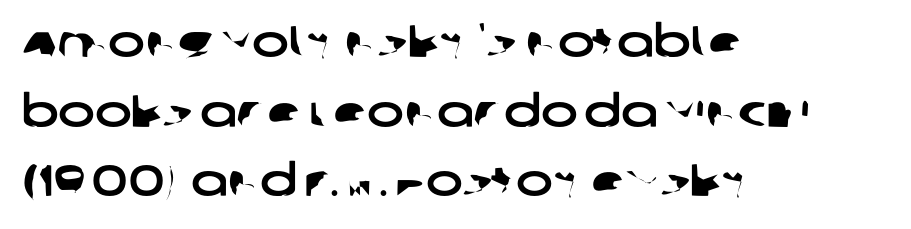
Q: Is the typeface a serif or a sans-serif typeface? A: Sans-serif.
Q: Is the text underlined? A: No.
Q: How is the paragraph aligned? A: Left-aligned.
Q: Is the spacing between letters normal or unusually wide? A: Normal.
Q: Is the spacing between lines tight, normal or loose? A: Normal.
Q: Width (condensed, normal, or wide)? A: Wide.
Q: Stroke contrast? A: Low.
Q: x-height? A: Large.
Q: Monospaced? A: No.
